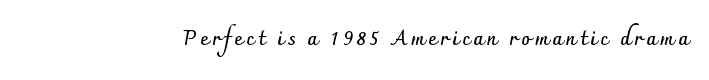
Lines of text with bare space underneath. Does the weight exceed regular? Yes, all the way to bold.
